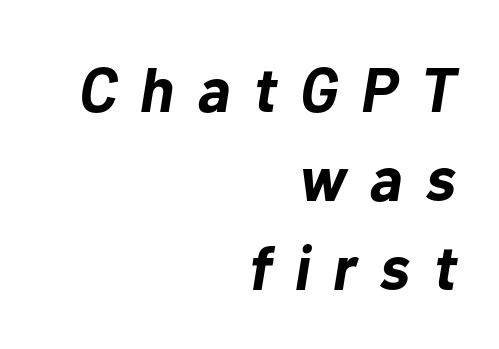
{"italic": "yes", "lean": "right", "slant_degrees": 10, "bold": "yes", "weight": "bold", "width": "normal", "stroke_contrast": "low", "x_height": "medium", "monospaced": "no", "underline": "no", "align": "right", "line_spacing": "normal", "line_spacing_ratio": 1.41, "letter_spacing": "wide", "letter_spacing_em": 0.37, "glyph_px": 63}
